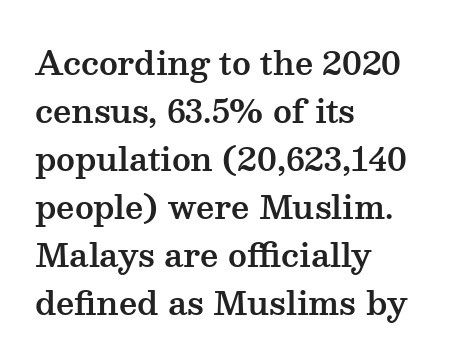
Do the characters align in a grid? No, the font is proportional. The foot of each line stays bare and open. Small tapered or slab feet sit at the stroke ends, so this counts as serif. Posture: straight, roman, zero tilt. All the whitespace from short lines collects on the right. There is no visible air inserted between adjacent glyphs.
